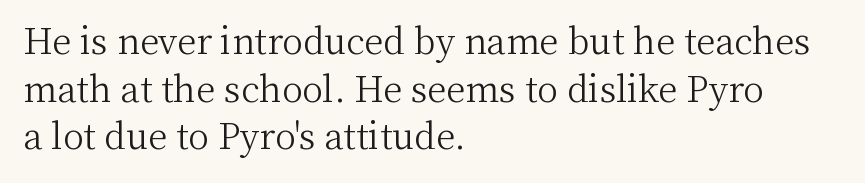
The image shows 35 px light serif type, upright; set left-aligned, normal line spacing (1.36x), normal letter spacing, not underlined; medium stroke contrast and a medium x-height.
